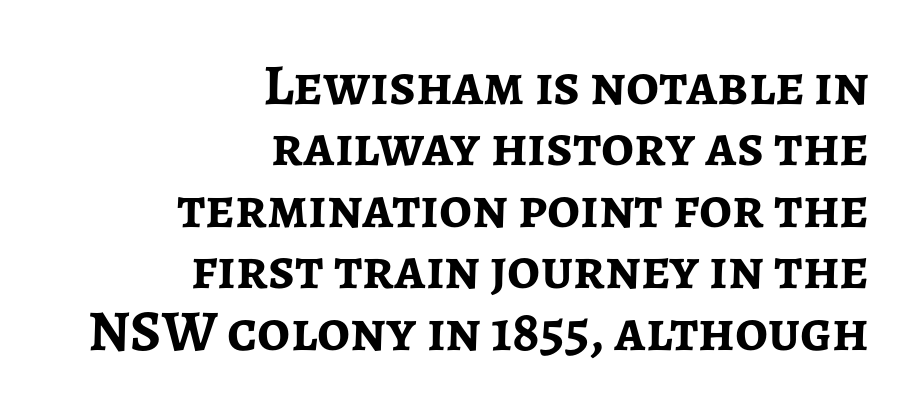
Q: Is the text bold? A: Yes.
Q: Is the text italic (slanted)? A: No, it is upright.
Q: Is the typeface a serif or a sans-serif typeface? A: Sans-serif.
Q: Is the text underlined? A: No.
Q: How is the paragraph aligned? A: Right-aligned.
Q: Is the spacing between letters normal or unusually wide? A: Normal.
Q: Is the spacing between lines tight, normal or loose? A: Tight.
Q: Width (condensed, normal, or wide)? A: Normal.
Q: Stroke contrast? A: Low.
Q: x-height? A: Medium.
Q: Monospaced? A: No.
